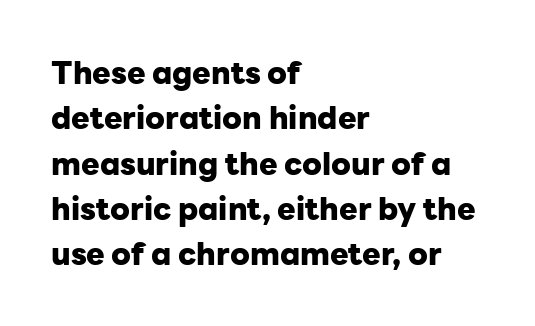
The image shows 31 px heavy sans-serif type, upright; set left-aligned, normal line spacing (1.46x), normal letter spacing, not underlined; low stroke contrast and a medium x-height.
